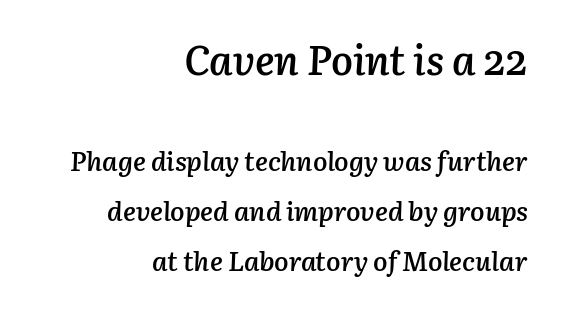
Students, note that the glyphs here touch the page at normal intervals. Check under the words: just untouched page. The passage shown begins with its larger block and ends with its smaller one. Character widths vary here, with narrow letters taking less room than wide ones. How heavy is the stroke? Medium-heavy — a semibold, shy of bold. A typesetter would mark this as italic.
